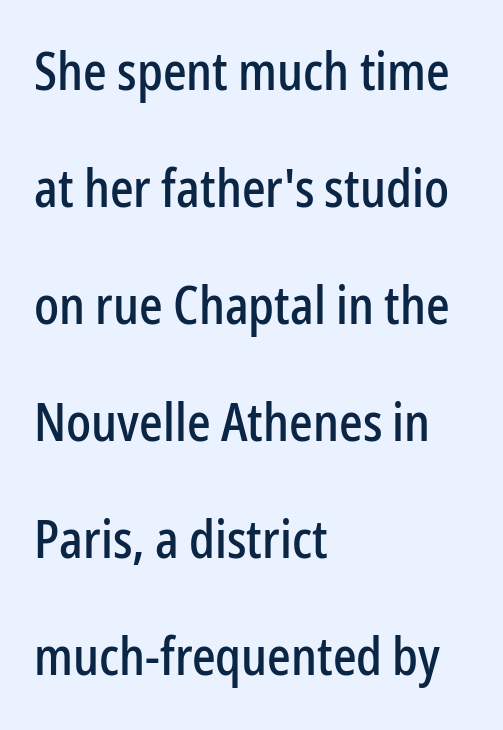
The rendering keeps characters at their native spacing. The passage is arranged the way most books set body copy — flush left. These lines stand farther apart than default settings would place them. Think of a printed novel: that variable character pitch is what you see here.
